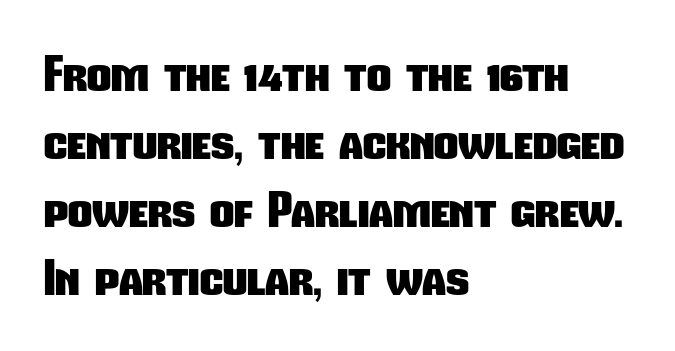
Q: Is the text bold? A: Yes.
Q: Is the typeface a serif or a sans-serif typeface? A: Sans-serif.
Q: Is the text underlined? A: No.
Q: How is the paragraph aligned? A: Left-aligned.
Q: Is the spacing between letters normal or unusually wide? A: Normal.
Q: Is the spacing between lines tight, normal or loose? A: Normal.
Q: Width (condensed, normal, or wide)? A: Condensed.
Q: Stroke contrast? A: Low.
Q: x-height? A: Medium.
Q: Monospaced? A: No.
